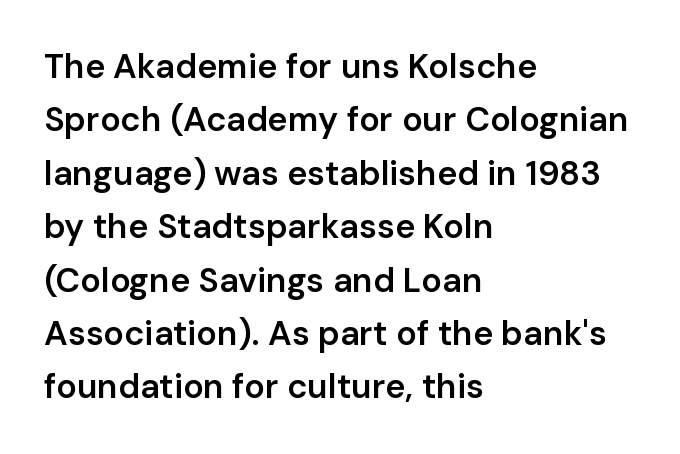
{"serif": "no", "italic": "no", "bold": "semi", "weight": "semibold", "width": "normal", "stroke_contrast": "low", "x_height": "medium", "monospaced": "no", "underline": "no", "align": "left", "line_spacing": "normal", "line_spacing_ratio": 1.57, "letter_spacing": "normal", "letter_spacing_em": 0.0, "glyph_px": 34}
